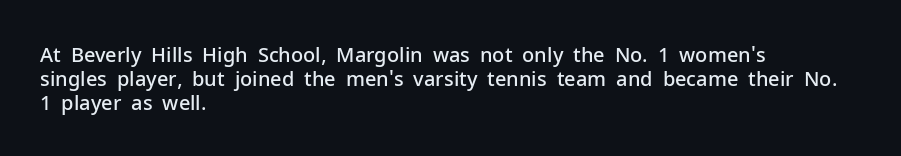
{"italic": "no", "bold": "semi", "underline": "no", "align": "left", "line_spacing_ratio": 1.2, "letter_spacing": "normal", "letter_spacing_em": 0.0, "glyph_px": 20}
